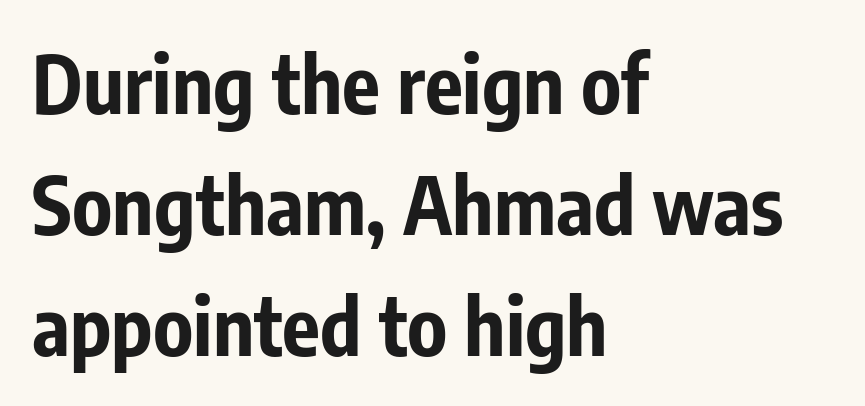
The passage shown is typed in a proportional face where columns would drift. Every letter is thick-stroked: bold, no question. Quick note: underline off. Quick note: interline space is typical.
